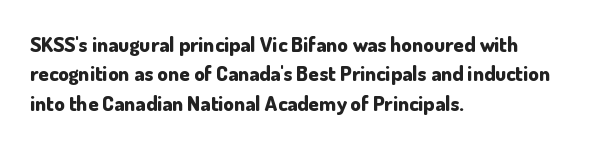
Posture: upright roman. Underlining? Definitely not there. Each line starts at the same left margin while the right side varies. Stroke thickness is high; the sample reads as a true bold. The block of text has a typical density, with ordinary space between rows.
